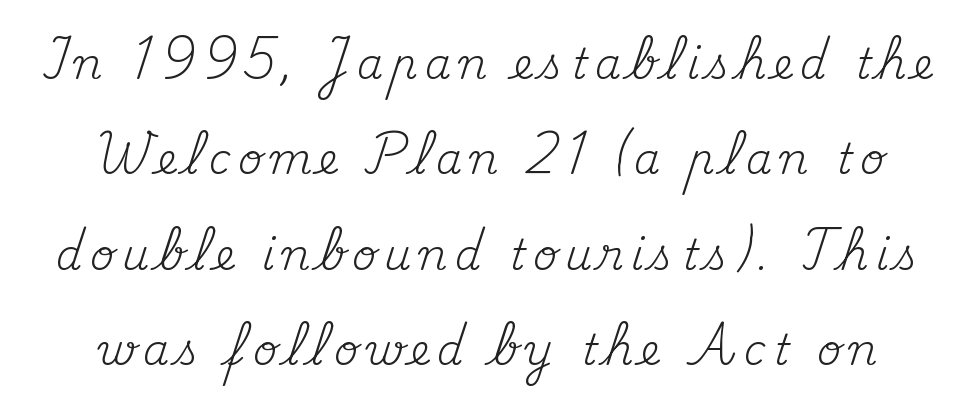
{"serif": "yes", "bold": "no", "weight": "regular", "width": "normal", "stroke_contrast": "medium", "x_height": "small", "monospaced": "no", "underline": "no", "align": "center", "line_spacing": "loose", "line_spacing_ratio": 2.27, "glyph_px": 42}
